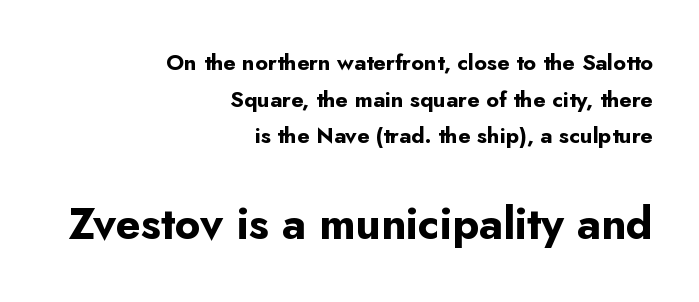
The image shows 44 px bold sans-serif type, upright; set right-aligned, normal line spacing (1.66x), normal letter spacing, not underlined; the second (bottom) block is 2.0x larger; low stroke contrast and a small x-height.
